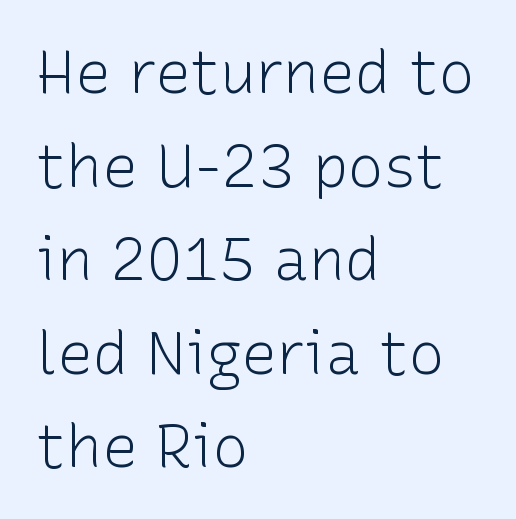
{"serif": "no", "italic": "no", "bold": "no", "weight": "light", "width": "normal", "stroke_contrast": "low", "x_height": "medium", "monospaced": "no", "underline": "no", "align": "left", "line_spacing": "normal", "line_spacing_ratio": 1.56, "letter_spacing": "normal", "letter_spacing_em": 0.0, "glyph_px": 60}
